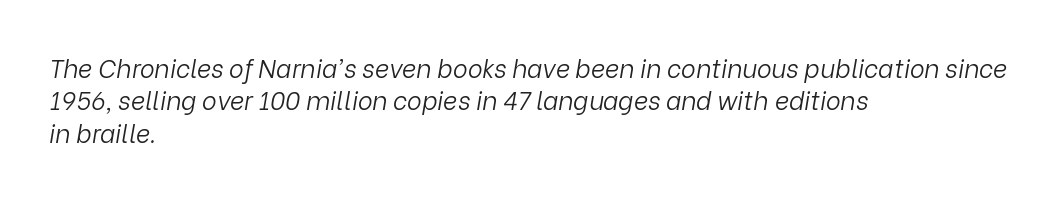
Q: Is the text bold? A: No.
Q: Is the text italic (slanted)? A: Yes, it leans right by about 9 degrees.
Q: Is the text underlined? A: No.
Q: How is the paragraph aligned? A: Left-aligned.
Q: Is the spacing between letters normal or unusually wide? A: Normal.
Q: Is the spacing between lines tight, normal or loose? A: Normal.
